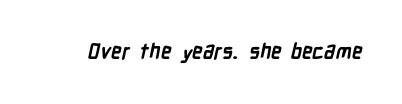
{"bold": "yes", "underline": "no", "letter_spacing": "normal", "letter_spacing_em": 0.0, "glyph_px": 21}
